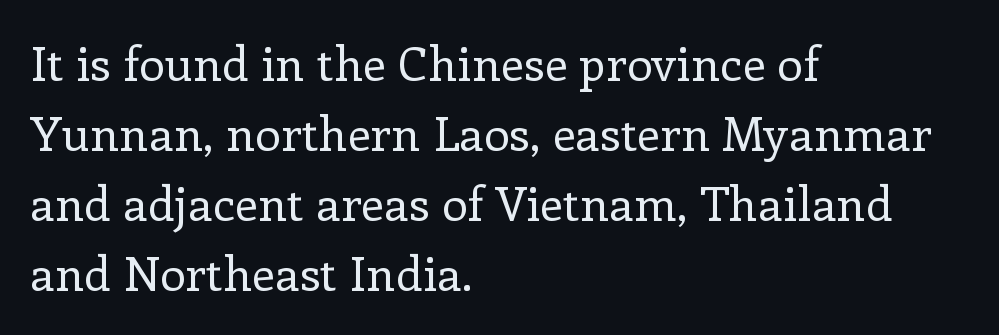
{"serif": "yes", "italic": "no", "bold": "no", "weight": "regular", "width": "normal", "stroke_contrast": "low", "x_height": "medium", "monospaced": "no", "underline": "no", "align": "left", "line_spacing": "normal", "line_spacing_ratio": 1.49, "letter_spacing": "normal", "letter_spacing_em": 0.0, "glyph_px": 47}
